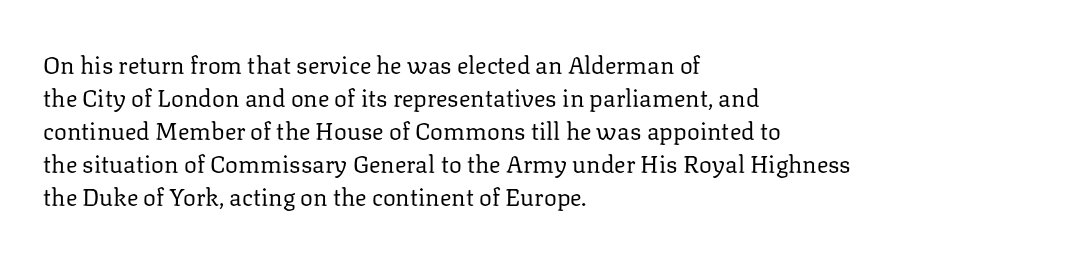
{"italic": "no", "bold": "no", "underline": "no", "align": "left", "line_spacing": "normal", "line_spacing_ratio": 1.38, "letter_spacing": "normal", "letter_spacing_em": 0.0, "glyph_px": 24}
